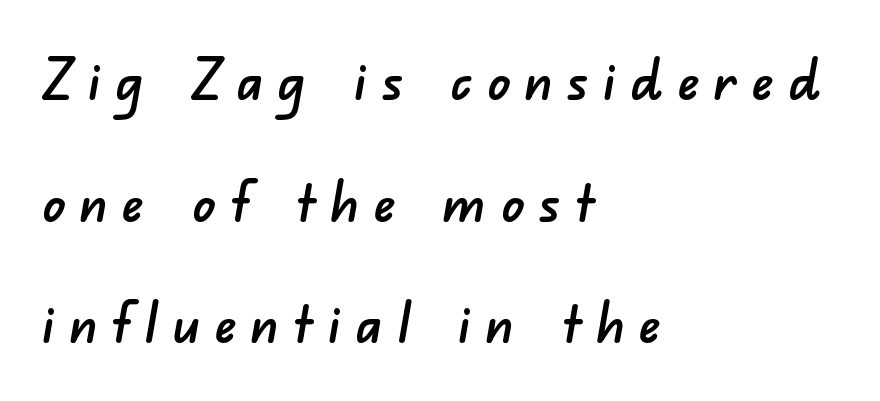
Q: Is the typeface a serif or a sans-serif typeface? A: Sans-serif.
Q: Is the text underlined? A: No.
Q: How is the paragraph aligned? A: Left-aligned.
Q: Is the spacing between letters normal or unusually wide? A: Unusually wide.
Q: Is the spacing between lines tight, normal or loose? A: Loose.
Q: Width (condensed, normal, or wide)? A: Normal.
Q: Stroke contrast? A: Low.
Q: x-height? A: Small.
Q: Monospaced? A: No.
